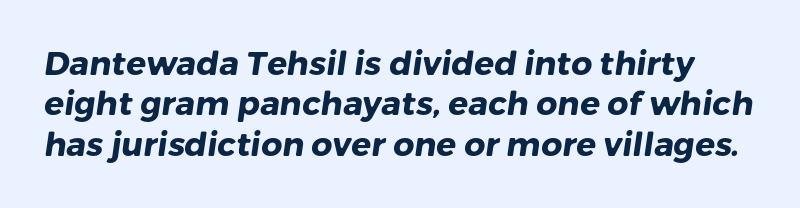
The image shows 33 px heavy sans-serif type; set line spacing 1.22x, normal letter spacing, not underlined; low stroke contrast and a medium x-height.
